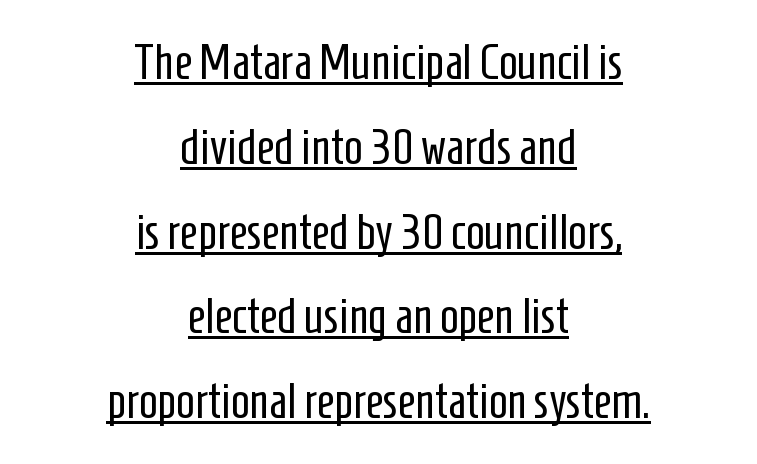
Q: Is the text bold? A: No.
Q: Is the text italic (slanted)? A: No, it is upright.
Q: Is the typeface a serif or a sans-serif typeface? A: Sans-serif.
Q: Is the text underlined? A: Yes.
Q: How is the paragraph aligned? A: Centered.
Q: Is the spacing between letters normal or unusually wide? A: Normal.
Q: Width (condensed, normal, or wide)? A: Condensed.
Q: Stroke contrast? A: Low.
Q: x-height? A: Medium.
Q: Monospaced? A: No.
